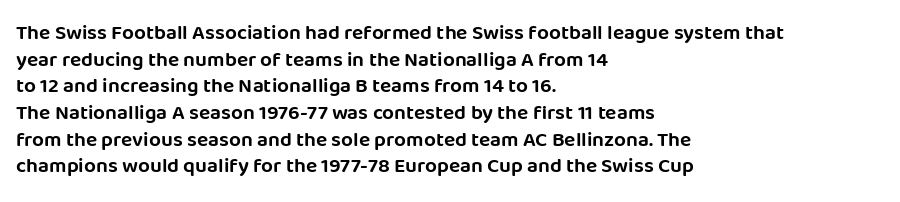
{"italic": "no", "underline": "no", "align": "left", "line_spacing": "normal", "line_spacing_ratio": 1.27, "letter_spacing": "normal", "letter_spacing_em": 0.0, "glyph_px": 21}
